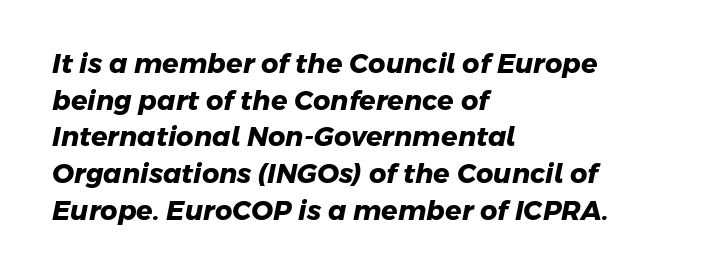
One glance says typical: line gaps are just what's usual. Caption: multi-line text, flush left, ragged right. The letterforms sit shoulder to shoulder at normal distance. The sample has been set heavy, in full bold. Descenders hang freely into open space.
